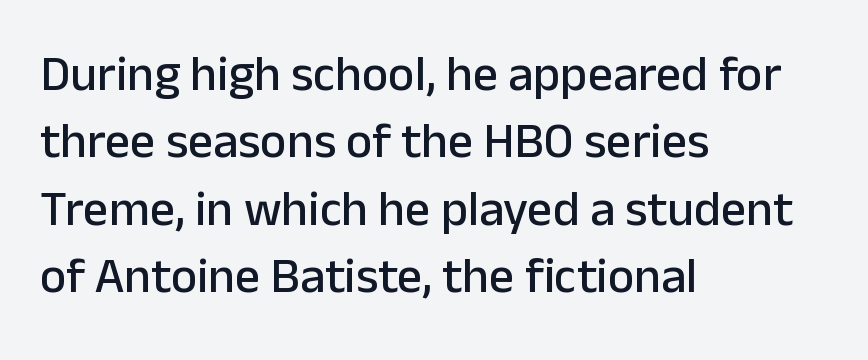
{"serif": "no", "italic": "no", "width": "normal", "stroke_contrast": "low", "x_height": "medium", "monospaced": "no", "underline": "no", "align": "left", "line_spacing": "normal", "line_spacing_ratio": 1.35, "letter_spacing": "normal", "letter_spacing_em": 0.0, "glyph_px": 50}
